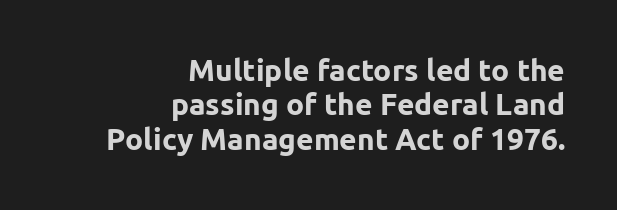
{"serif": "no", "italic": "no", "bold": "yes", "weight": "bold", "width": "normal", "stroke_contrast": "low", "x_height": "medium", "monospaced": "no", "underline": "no", "align": "right", "line_spacing": "tight", "line_spacing_ratio": 1.15, "letter_spacing": "normal", "letter_spacing_em": 0.0, "glyph_px": 30}
